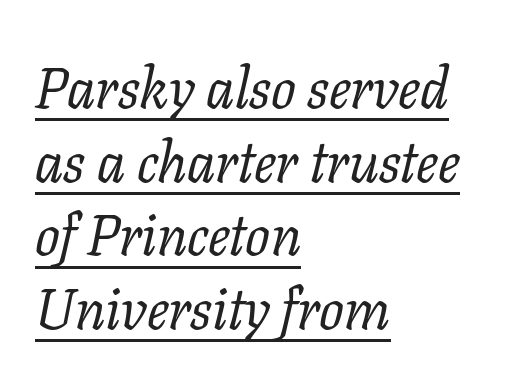
The rendering uses the underline text-decoration. Little horizontal feet cap the strokes, marking this as serif type. The rendering uses natural spacing where letterforms have individual widths. The space between consecutive lines is moderate. The tracking reads as untouched default to a designer's eye. Leftover space on each line is placed entirely after the last word.
